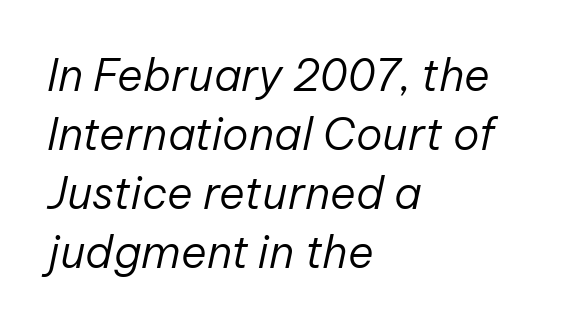
Q: Is the text bold? A: No.
Q: Is the text italic (slanted)? A: Yes, it leans right by about 12 degrees.
Q: Is the text underlined? A: No.
Q: How is the paragraph aligned? A: Left-aligned.
Q: Is the spacing between letters normal or unusually wide? A: Normal.
Q: Is the spacing between lines tight, normal or loose? A: Normal.
Q: Width (condensed, normal, or wide)? A: Normal.
Q: Stroke contrast? A: Low.
Q: x-height? A: Medium.
Q: Monospaced? A: No.
